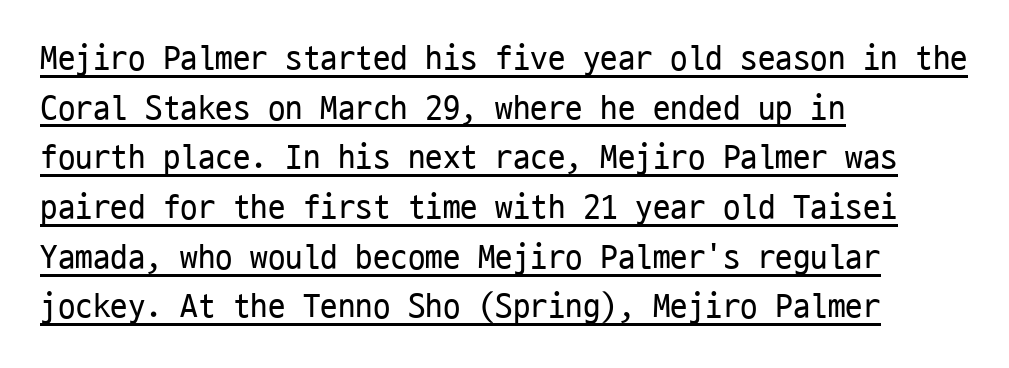
The image shows 35 px regular-weight, condensed sans-serif type, upright, monospaced; set left-aligned, normal line spacing (1.42x), normal letter spacing, underlined; low stroke contrast and a medium x-height.
